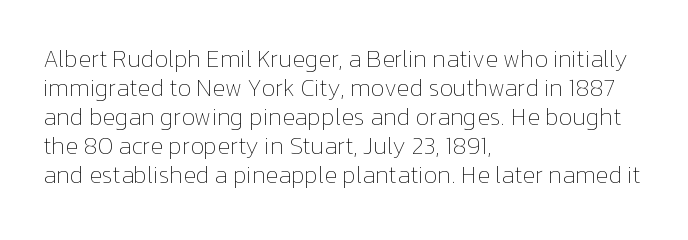
The strokes carry an ordinary text weight at most. Default kerning and tracking; the words read as compact shapes. The gap between lines stays unmarked. Does the lettering tilt? It doesn't — this is upright.
